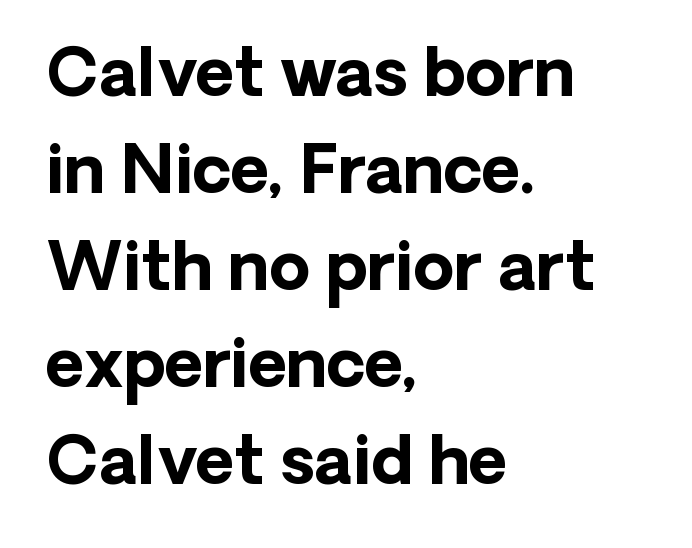
Q: Is the text bold? A: Yes.
Q: Is the text italic (slanted)? A: No, it is upright.
Q: Is the typeface a serif or a sans-serif typeface? A: Sans-serif.
Q: Is the text underlined? A: No.
Q: How is the paragraph aligned? A: Left-aligned.
Q: Is the spacing between letters normal or unusually wide? A: Normal.
Q: Is the spacing between lines tight, normal or loose? A: Normal.
Q: Width (condensed, normal, or wide)? A: Normal.
Q: Stroke contrast? A: Low.
Q: x-height? A: Medium.
Q: Monospaced? A: No.
